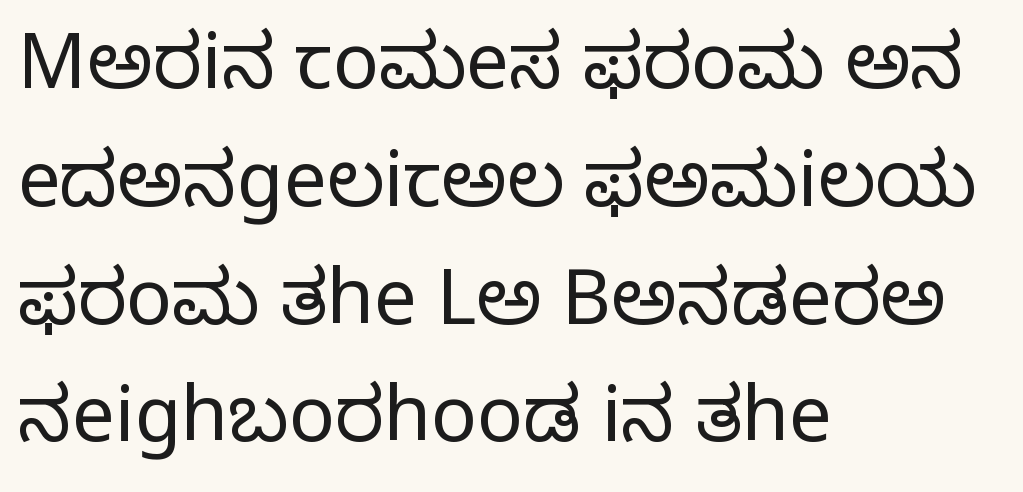
Q: Is the text bold? A: No.
Q: Is the text italic (slanted)? A: No, it is upright.
Q: Is the typeface a serif or a sans-serif typeface? A: Serif.
Q: Is the text underlined? A: No.
Q: How is the paragraph aligned? A: Left-aligned.
Q: Is the spacing between letters normal or unusually wide? A: Normal.
Q: Is the spacing between lines tight, normal or loose? A: Normal.
Q: Width (condensed, normal, or wide)? A: Normal.
Q: Stroke contrast? A: Low.
Q: x-height? A: Large.
Q: Monospaced? A: No.
